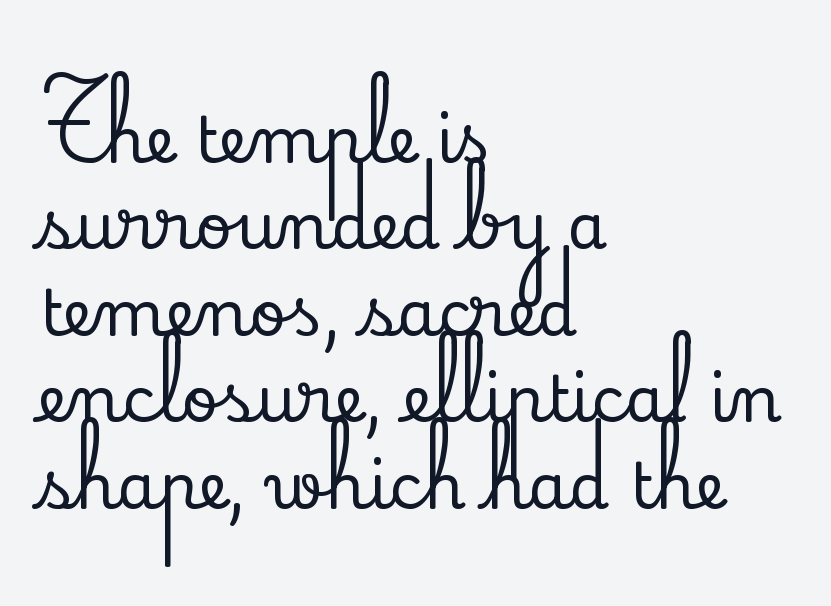
A typesetter would call this proportional, since set widths differ per character. Left-aligned paragraph, ragged on the right. Regular leading. Unlike a clean sans, this face finishes its strokes with serifs.
